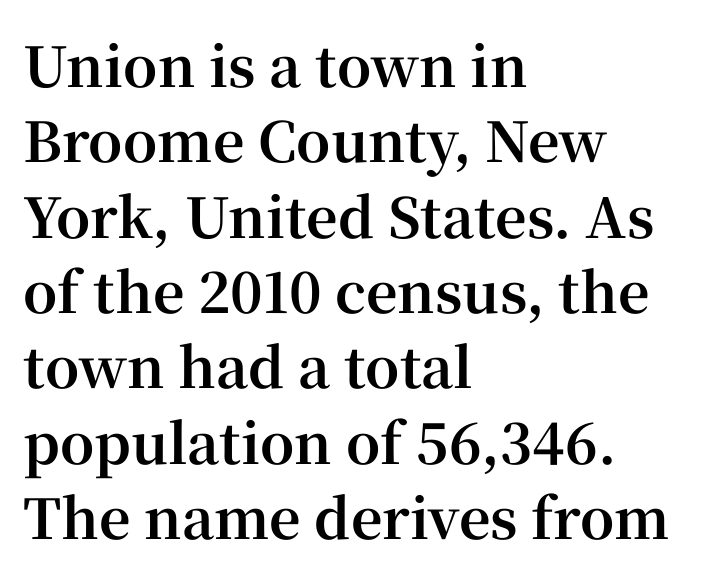
{"serif": "yes", "italic": "no", "bold": "yes", "weight": "bold", "width": "normal", "stroke_contrast": "high", "x_height": "medium", "monospaced": "no", "underline": "no", "align": "left", "line_spacing": "normal", "line_spacing_ratio": 1.37, "letter_spacing": "normal", "letter_spacing_em": 0.0, "glyph_px": 55}
